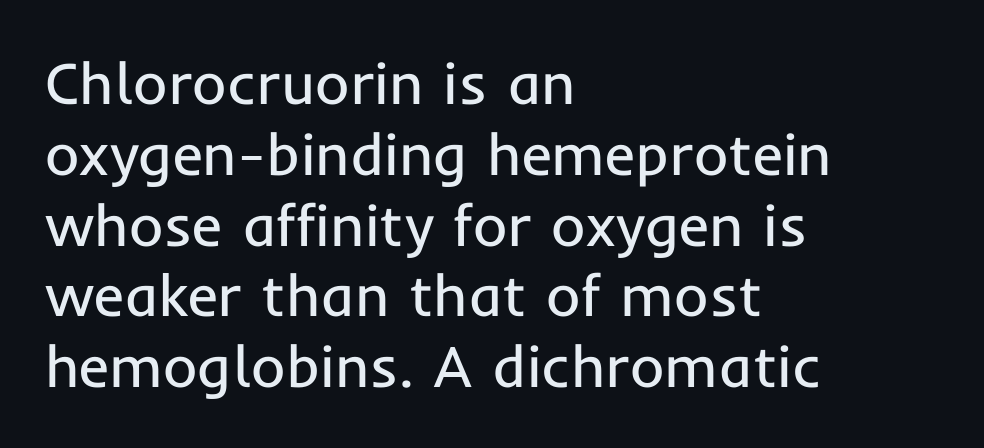
Q: Is the text bold? A: No.
Q: Is the text italic (slanted)? A: No, it is upright.
Q: Is the typeface a serif or a sans-serif typeface? A: Sans-serif.
Q: Is the text underlined? A: No.
Q: How is the paragraph aligned? A: Left-aligned.
Q: Is the spacing between letters normal or unusually wide? A: Normal.
Q: Width (condensed, normal, or wide)? A: Normal.
Q: Stroke contrast? A: Low.
Q: x-height? A: Medium.
Q: Monospaced? A: No.
